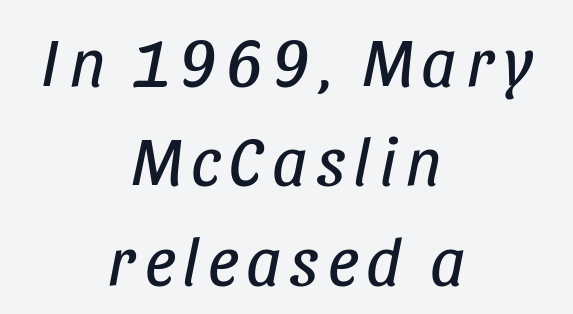
The image shows 68 px regular-weight, condensed type, italic (leaning right); set centered, normal line spacing (1.46x), not underlined; low stroke contrast and a large x-height.
